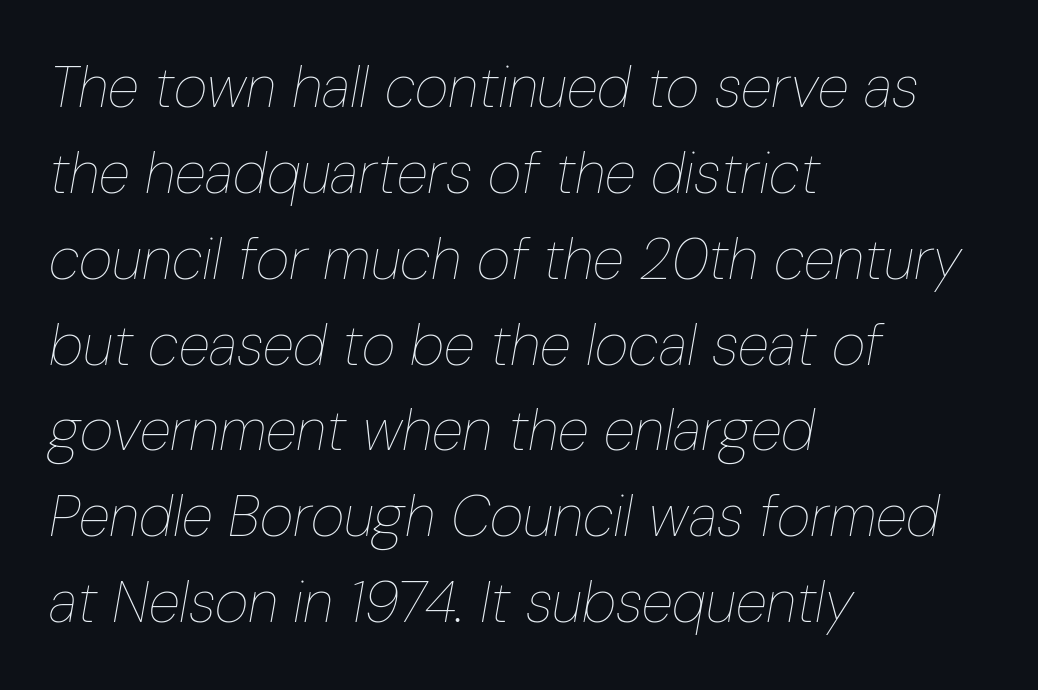
Short and long lines alike share a common starting point at left. The words here are not underlined. Ink coverage per letter is moderate at most. You can tell it's italic because the verticals aren't actually vertical. The leading is moderate, giving the passage an even texture. The rendering uses natural spacing where letterforms have individual widths.
